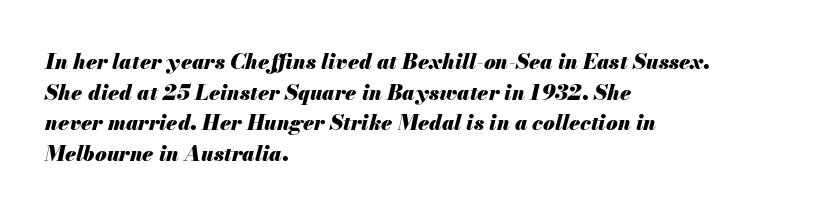
Q: Is the text bold? A: Yes.
Q: Is the text italic (slanted)? A: Yes, it leans right by about 13 degrees.
Q: Is the text underlined? A: No.
Q: How is the paragraph aligned? A: Left-aligned.
Q: Is the spacing between letters normal or unusually wide? A: Normal.
Q: Is the spacing between lines tight, normal or loose? A: Normal.
